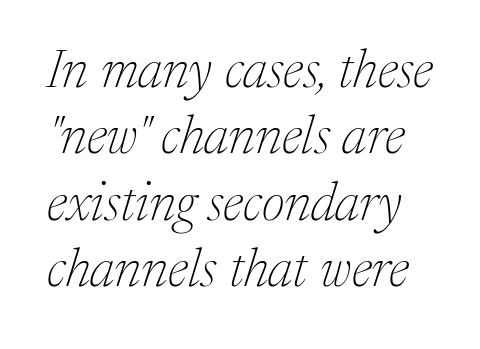
{"serif": "yes", "italic": "yes", "lean": "right", "slant_degrees": 17, "bold": "no", "weight": "thin", "width": "normal", "stroke_contrast": "medium", "x_height": "medium", "monospaced": "no", "underline": "no", "line_spacing_ratio": 1.23, "letter_spacing": "normal", "letter_spacing_em": 0.0, "glyph_px": 54}
